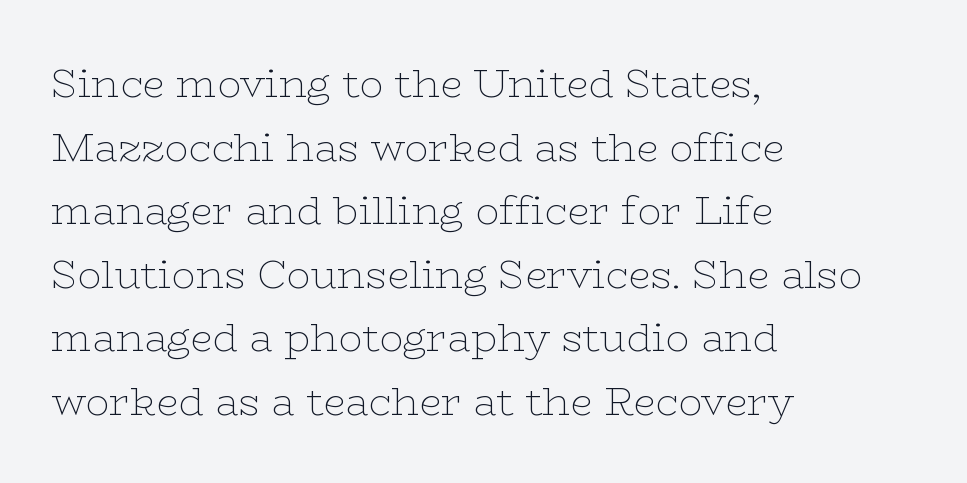
The image shows 40 px thin, wide serif type, upright; set left-aligned, normal line spacing (1.59x), normal letter spacing, not underlined; low stroke contrast and a medium x-height.
